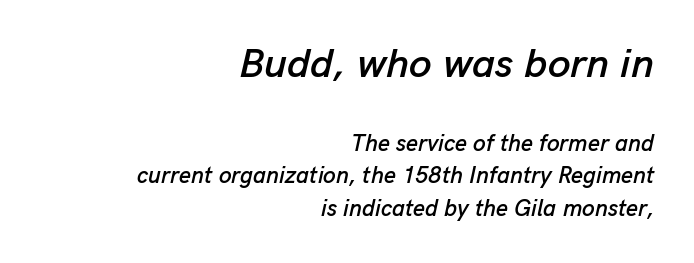
{"italic": "yes", "lean": "right", "slant_degrees": 13, "width": "normal", "stroke_contrast": "low", "x_height": "medium", "monospaced": "no", "underline": "no", "align": "right", "line_spacing": "normal", "line_spacing_ratio": 1.4, "letter_spacing": "normal", "letter_spacing_em": 0.0, "larger_block": "first", "size_ratio": 1.78, "glyph_px": 41}
